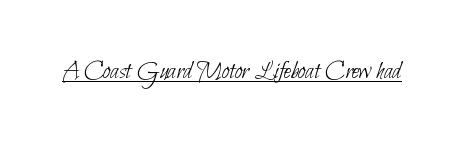
Q: Is the text bold? A: No.
Q: Is the text underlined? A: Yes.
Q: Is the spacing between letters normal or unusually wide? A: Normal.
